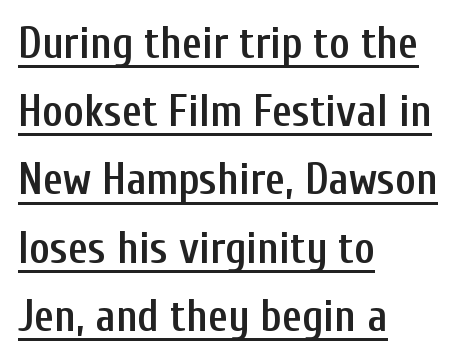
Does extra space separate the letters? No, they use regular spacing. Italic: no, the glyphs are upright roman. These lines are rendered in a variable-pitch font. The specimen includes a rule beneath the text block's lines. Notice how the passage keeps a crisp vertical edge on the left only.
